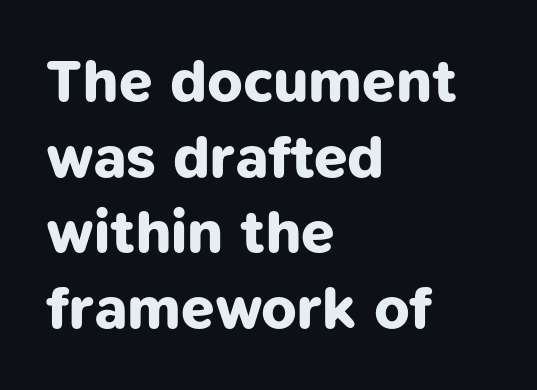
Standard letterfit; no display-style spreading of the glyphs. Note: no serifs on the glyphs. The rendering uses a bold face; every stroke is thick and dark. You could not count columns in this text — the font is proportionally spaced. No word sits above an underline. Does the copy run flush right? No — it runs flush left.
